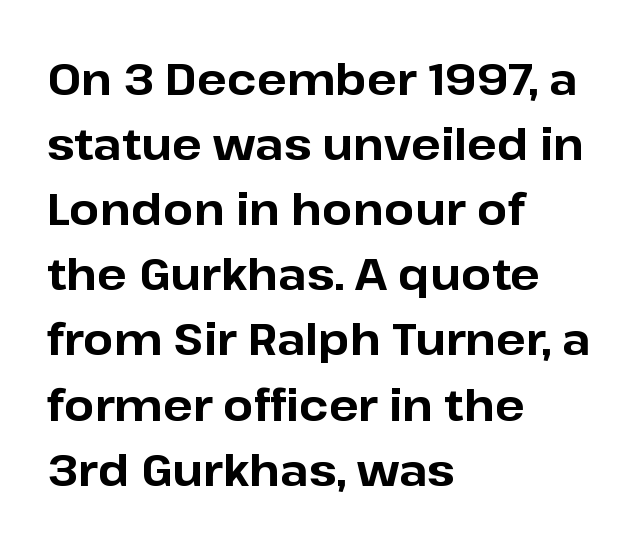
Does the leading feel generous? No, just average. The text was rendered using a sans face with plain stroke endings. This sample uses an upright cut, with every glyph sitting square on the baseline. Proportional: the letters do not fall into vertical columns.
